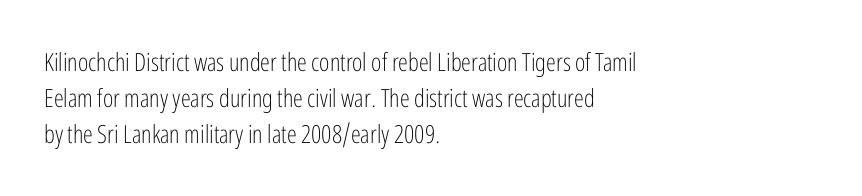
The image shows 25 px text type, upright; set left-aligned, normal line spacing (1.45x), normal letter spacing, not underlined.
